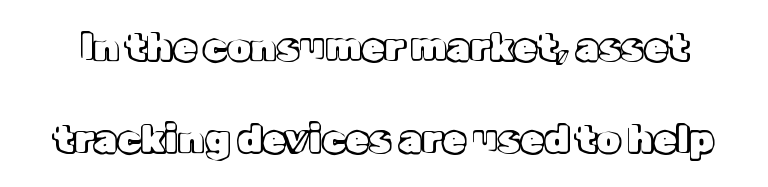
The image shows 38 px text type, upright; set loose line spacing (2.43x), normal letter spacing, not underlined; a medium x-height.
